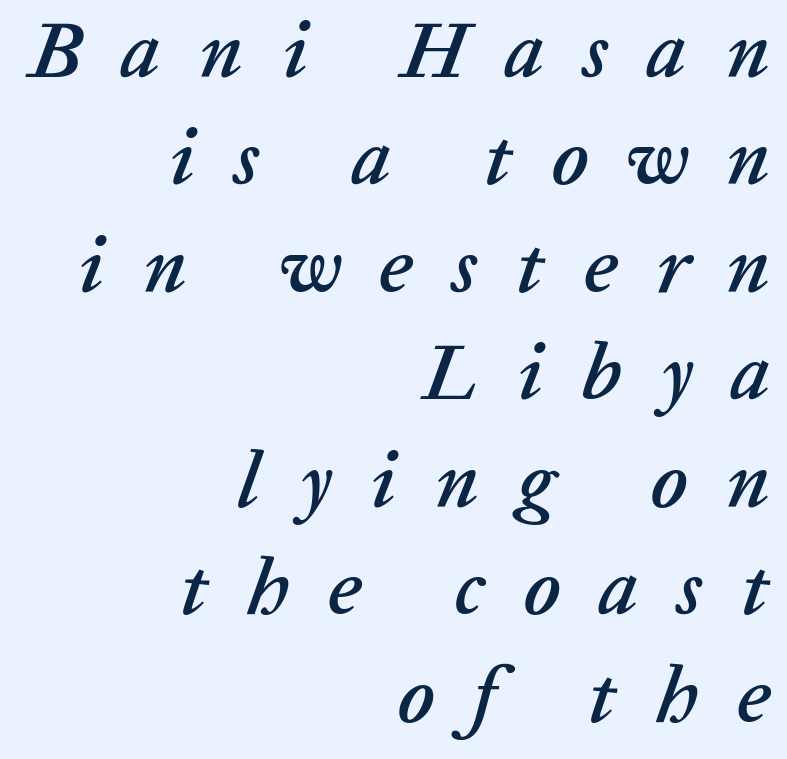
The image shows 79 px text type, italic (leaning right); set right-aligned, normal line spacing (1.36x), unusually wide letter spacing (+0.49 em), not underlined; low stroke contrast and a medium x-height.
